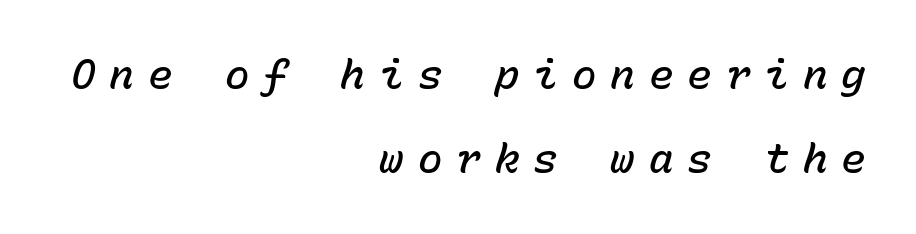
{"italic": "yes", "lean": "right", "slant_degrees": 15, "bold": "semi", "weight": "semibold", "width": "normal", "stroke_contrast": "low", "x_height": "medium", "monospaced": "yes", "underline": "no", "align": "right", "line_spacing": "loose", "line_spacing_ratio": 2.04, "letter_spacing": "wide", "letter_spacing_em": 0.34, "glyph_px": 41}
